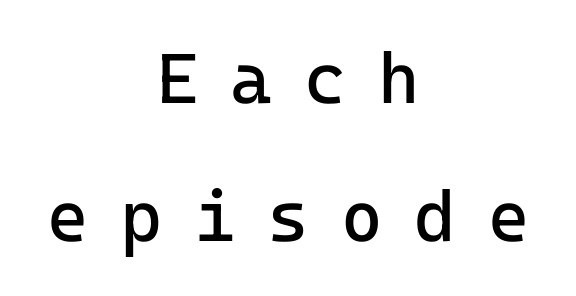
Q: Is the text bold? A: No.
Q: Is the text italic (slanted)? A: No, it is upright.
Q: Is the typeface a serif or a sans-serif typeface? A: Sans-serif.
Q: Is the text underlined? A: No.
Q: How is the paragraph aligned? A: Centered.
Q: Is the spacing between letters normal or unusually wide? A: Unusually wide.
Q: Is the spacing between lines tight, normal or loose? A: Loose.
Q: Width (condensed, normal, or wide)? A: Normal.
Q: Stroke contrast? A: Low.
Q: x-height? A: Medium.
Q: Monospaced? A: Yes.
